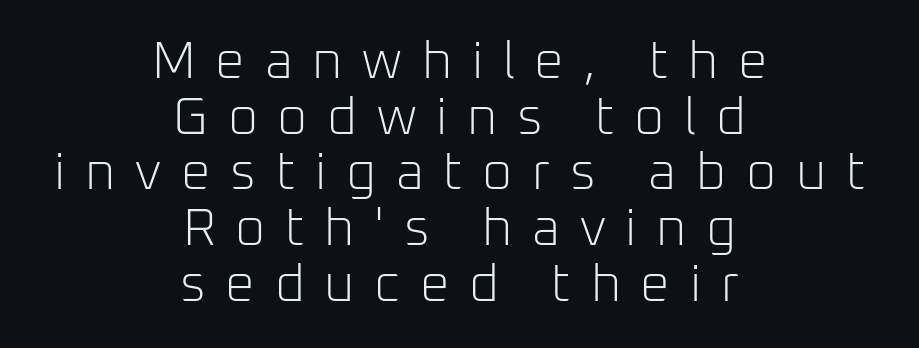
Words appear elongated and porous because spacing is wide. The foot of each line stays bare and open. The passage shown is not bold in any degree. Note the varied advance widths — an 'i' is clearly narrower than an 'm'.
